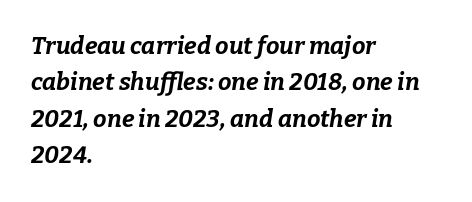
The image shows 24 px bold type, italic (leaning right); set left-aligned, normal line spacing (1.52x), normal letter spacing, not underlined.
